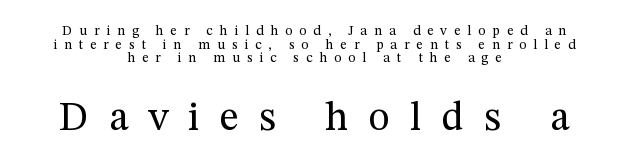
Reading down the column, the eye jumps only a short way to each next line. Is there any slant? The stems are plumb. The rendering uses natural spacing where letterforms have individual widths. Letters rest on an invisible, unmarked baseline. The typeface chosen for these lines features serifs. Display-style spreading of the glyphs; the letterfit is very open.
